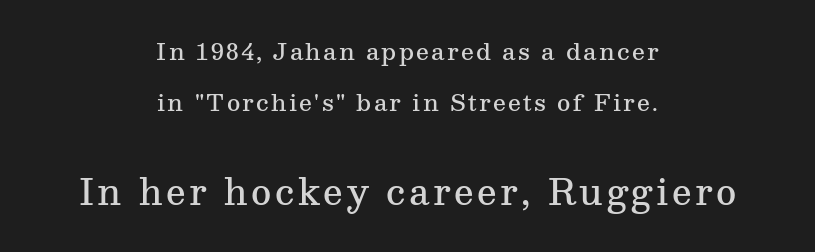
The image shows 35 px semibold serif type, upright; set centered, loose line spacing (2.22x), not underlined; the second (bottom) block is 1.52x larger; medium stroke contrast and a medium x-height.
